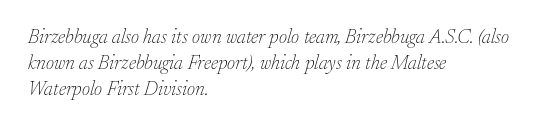
Students, observe: this is what conventionally led text looks like. Words float on clear page, feet unadorned. How are the letters spaced? Ordinarily, with no added tracking. Weight: in the light-to-regular range. Left-aligned paragraph, ragged on the right.
